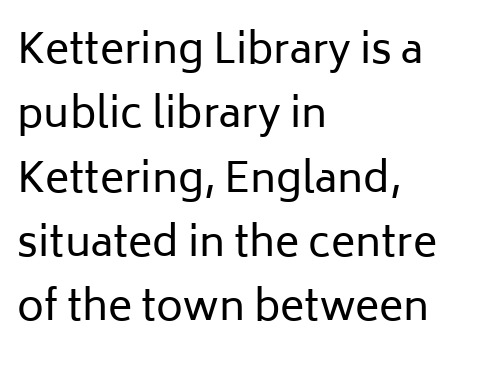
{"serif": "no", "italic": "no", "bold": "no", "weight": "regular", "width": "normal", "stroke_contrast": "low", "x_height": "medium", "monospaced": "no", "underline": "no", "align": "left", "line_spacing": "normal", "line_spacing_ratio": 1.57, "letter_spacing": "normal", "letter_spacing_em": 0.0, "glyph_px": 41}
